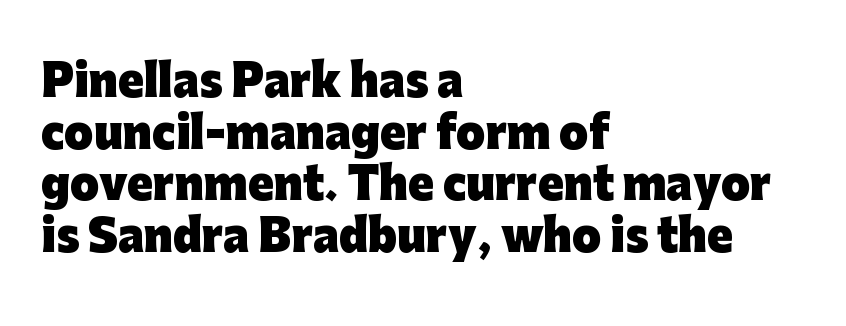
Q: Is the text bold? A: Yes.
Q: Is the text italic (slanted)? A: No, it is upright.
Q: Is the typeface a serif or a sans-serif typeface? A: Sans-serif.
Q: Is the text underlined? A: No.
Q: How is the paragraph aligned? A: Left-aligned.
Q: Is the spacing between letters normal or unusually wide? A: Normal.
Q: Width (condensed, normal, or wide)? A: Normal.
Q: Stroke contrast? A: Low.
Q: x-height? A: Medium.
Q: Monospaced? A: No.
